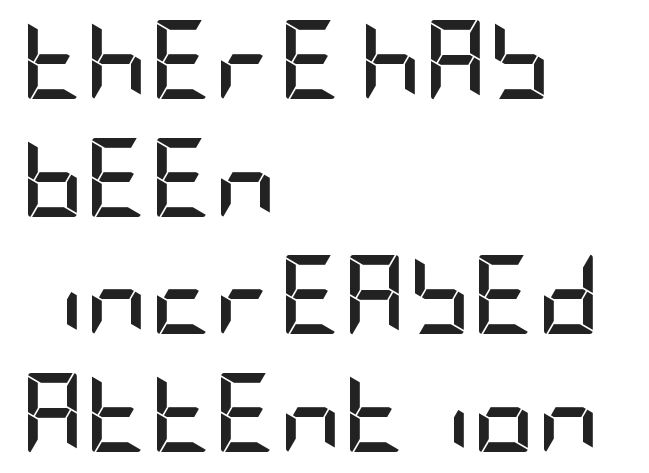
{"serif": "no", "italic": "no", "bold": "yes", "weight": "semibold", "width": "condensed", "stroke_contrast": "low", "x_height": "large", "underline": "no", "align": "left", "line_spacing": "normal", "line_spacing_ratio": 1.49, "letter_spacing": "normal", "letter_spacing_em": 0.0, "glyph_px": 79}
